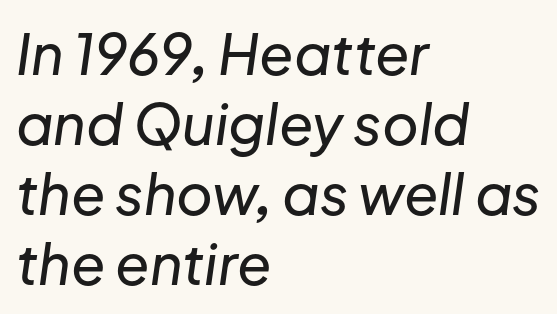
{"italic": "yes", "lean": "right", "slant_degrees": 8, "width": "normal", "stroke_contrast": "low", "x_height": "medium", "monospaced": "no", "underline": "no", "align": "left", "line_spacing": "normal", "line_spacing_ratio": 1.25, "letter_spacing": "normal", "letter_spacing_em": 0.0, "glyph_px": 56}
